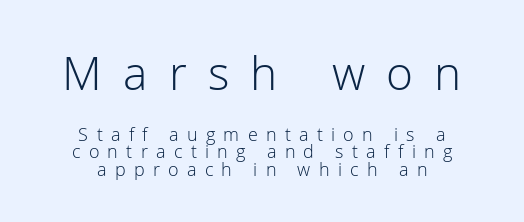
Q: Is the text bold? A: No.
Q: Is the text italic (slanted)? A: No, it is upright.
Q: Is the typeface a serif or a sans-serif typeface? A: Sans-serif.
Q: Is the text underlined? A: No.
Q: How is the paragraph aligned? A: Centered.
Q: Is the spacing between letters normal or unusually wide? A: Unusually wide.
Q: Is the spacing between lines tight, normal or loose? A: Tight.
Q: Which block of text is set in a larger size, the first (top) or the second (bottom)? A: The first (top) one.
Q: Width (condensed, normal, or wide)? A: Normal.
Q: Stroke contrast? A: Low.
Q: x-height? A: Medium.
Q: Monospaced? A: No.
